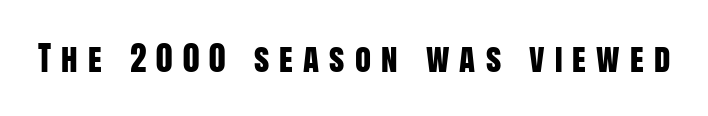
The image shows 33 px condensed sans-serif type, upright; set unusually wide letter spacing (+0.31 em), not underlined; low stroke contrast and a large x-height.
